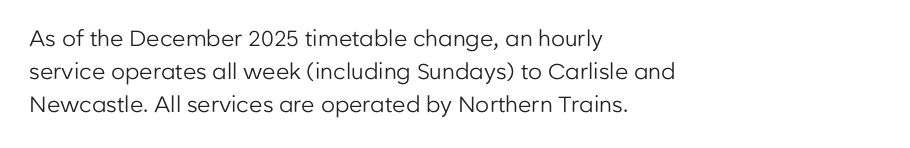
Tall strokes in this sample are plumb rather than angled. Weight: regular or lighter. Tracking value appears to be zero — textbook default spacing. The passage shown stacks its lines at a standard gap. The lines in this sample share a left origin and differ only in where they stop. Anything drawn beneath the words? Only blank space.
